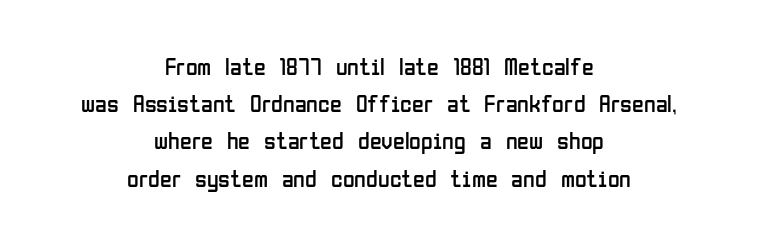
{"italic": "no", "bold": "no", "underline": "no", "align": "center", "line_spacing": "normal", "line_spacing_ratio": 1.55, "letter_spacing": "normal", "letter_spacing_em": 0.0, "glyph_px": 24}
